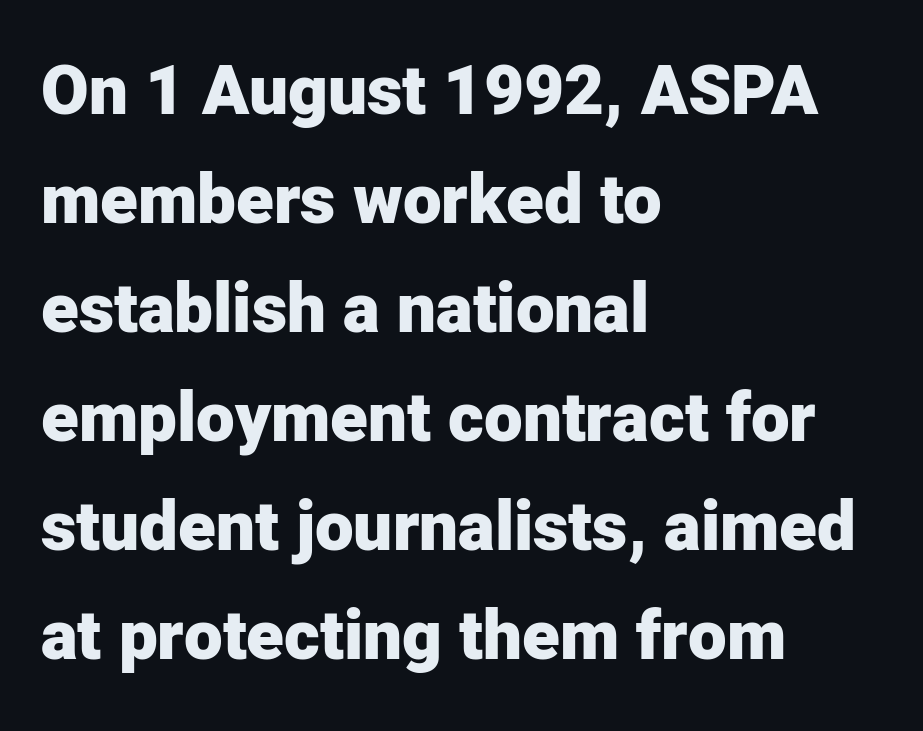
Q: Is the text bold? A: Yes.
Q: Is the text italic (slanted)? A: No, it is upright.
Q: Is the typeface a serif or a sans-serif typeface? A: Sans-serif.
Q: Is the text underlined? A: No.
Q: How is the paragraph aligned? A: Left-aligned.
Q: Is the spacing between letters normal or unusually wide? A: Normal.
Q: Is the spacing between lines tight, normal or loose? A: Normal.
Q: Width (condensed, normal, or wide)? A: Normal.
Q: Stroke contrast? A: Low.
Q: x-height? A: Medium.
Q: Monospaced? A: No.
